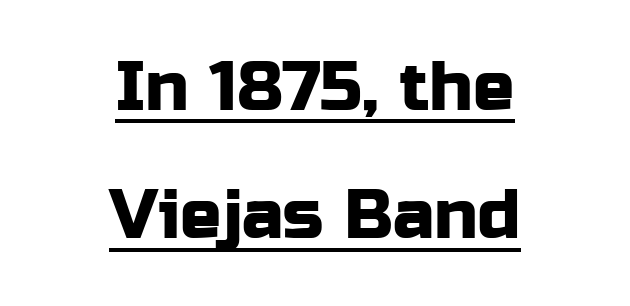
{"serif": "no", "italic": "no", "width": "normal", "stroke_contrast": "low", "x_height": "medium", "monospaced": "no", "underline": "yes", "align": "center", "line_spacing_ratio": 1.86, "letter_spacing": "normal", "letter_spacing_em": 0.0, "glyph_px": 69}
